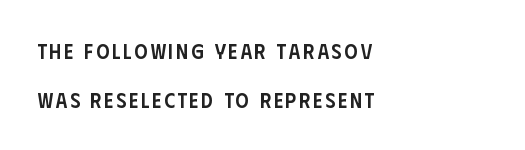
Caption: semibold face, moderately heavy strokes. Posture: upright roman. The lines in this sample share a left origin and differ only in where they stop. You could fit nearly another row in the gap between these rows. Rule under the text: the space is simply empty.
